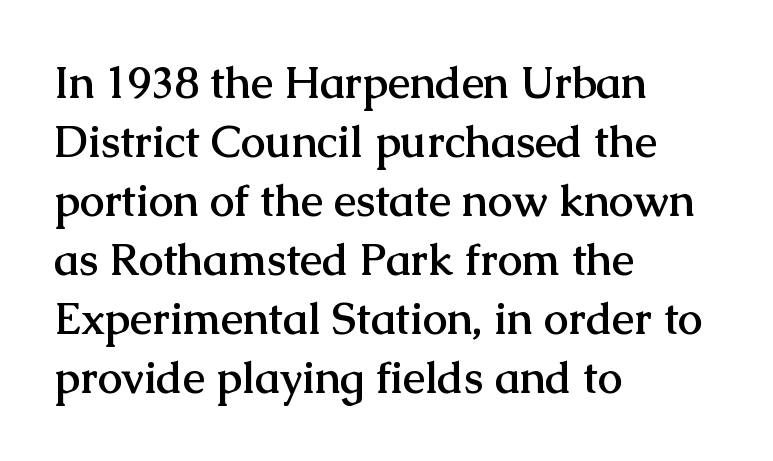
Posture: vertical. The strip under each line holds only bare page. You could not count columns in this text — the font is proportionally spaced. The strokes are fattened all the way to bold. The rendering shows small feet on the letterforms — a serif design.
